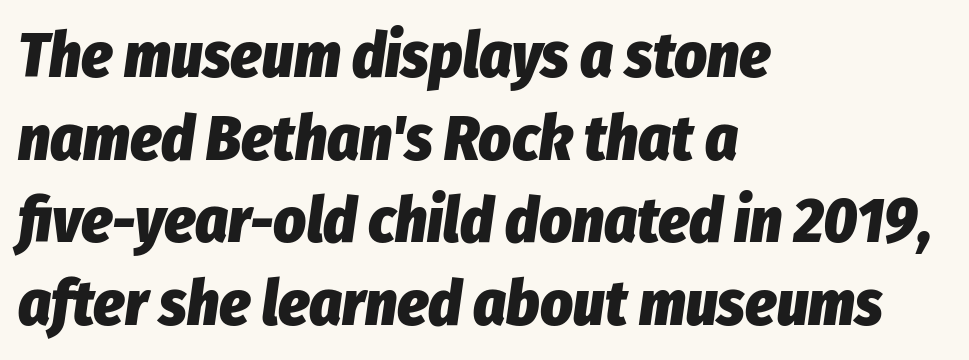
The image shows 63 px heavy, condensed type, italic (leaning right); set left-aligned, normal line spacing (1.31x), normal letter spacing, not underlined; low stroke contrast and a medium x-height.
